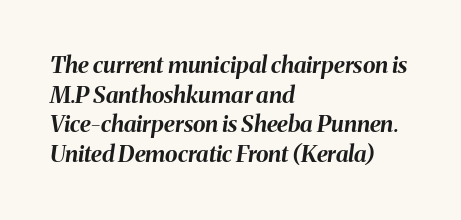
Vertical spacing — default. This rendering uses left alignment, leaving the right contour irregular. Letters rest on an invisible, unmarked baseline. On the weight axis this lands at bold, roughly 700. Observe the ordinary spacing: letters are neighbours, not strangers.
